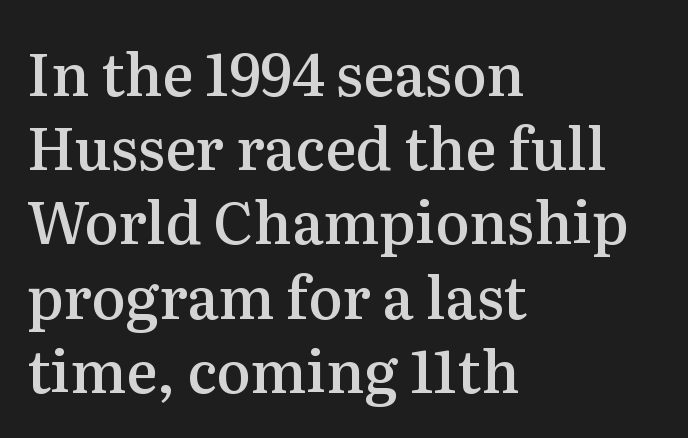
Q: Is the text bold? A: Semi-bold.
Q: Is the text italic (slanted)? A: No, it is upright.
Q: Is the typeface a serif or a sans-serif typeface? A: Serif.
Q: Is the text underlined? A: No.
Q: How is the paragraph aligned? A: Left-aligned.
Q: Is the spacing between letters normal or unusually wide? A: Normal.
Q: Is the spacing between lines tight, normal or loose? A: Normal.
Q: Width (condensed, normal, or wide)? A: Normal.
Q: Stroke contrast? A: Medium.
Q: x-height? A: Medium.
Q: Monospaced? A: No.
